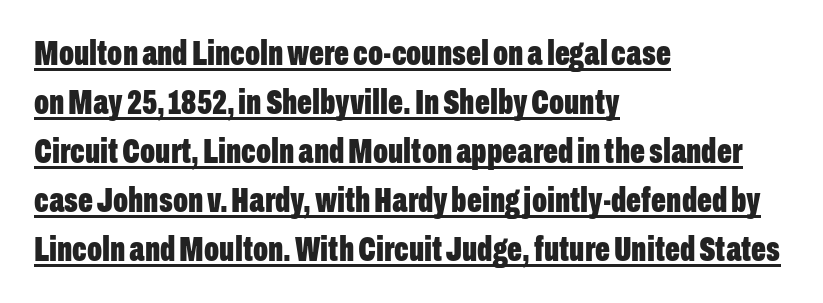
Q: Is the text bold? A: Yes.
Q: Is the text italic (slanted)? A: No, it is upright.
Q: Is the typeface a serif or a sans-serif typeface? A: Sans-serif.
Q: Is the text underlined? A: Yes.
Q: How is the paragraph aligned? A: Left-aligned.
Q: Is the spacing between letters normal or unusually wide? A: Normal.
Q: Is the spacing between lines tight, normal or loose? A: Normal.
Q: Width (condensed, normal, or wide)? A: Condensed.
Q: Stroke contrast? A: Low.
Q: x-height? A: Medium.
Q: Monospaced? A: No.
